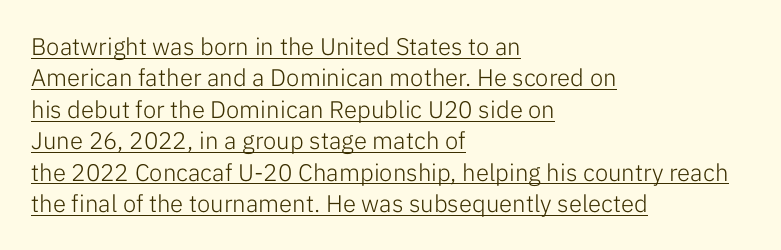
Q: Is the text bold? A: No.
Q: Is the text italic (slanted)? A: No, it is upright.
Q: Is the text underlined? A: Yes.
Q: How is the paragraph aligned? A: Left-aligned.
Q: Is the spacing between letters normal or unusually wide? A: Normal.
Q: Is the spacing between lines tight, normal or loose? A: Normal.
